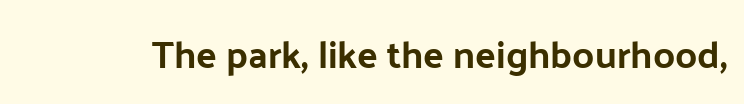
{"serif": "no", "italic": "no", "width": "normal", "stroke_contrast": "low", "x_height": "medium", "monospaced": "no", "underline": "no", "letter_spacing": "normal", "letter_spacing_em": 0.0, "glyph_px": 38}
